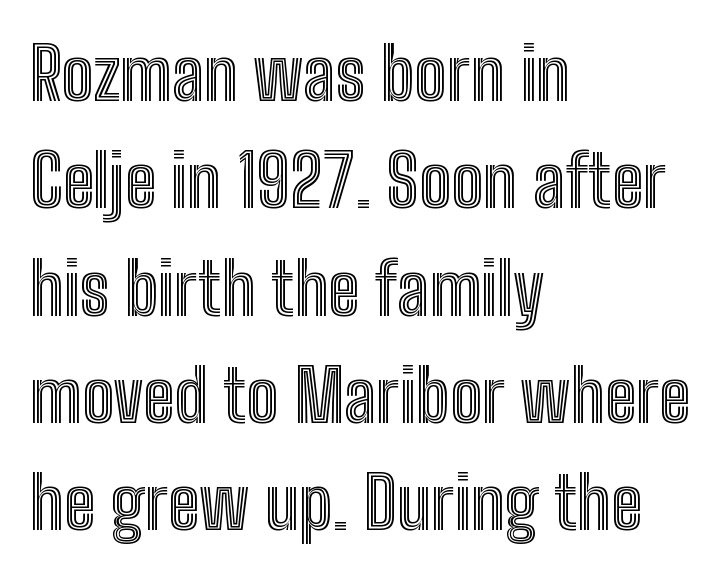
One-word summary of the alignment: left. You can tell it's not italic because the verticals are truly vertical. Words float on clear page, feet unadorned. The line-height multiplier appears to be the usual default. Character widths vary here, with narrow letters taking less room than wide ones. Does extra space separate the letters? No, they use regular spacing.
